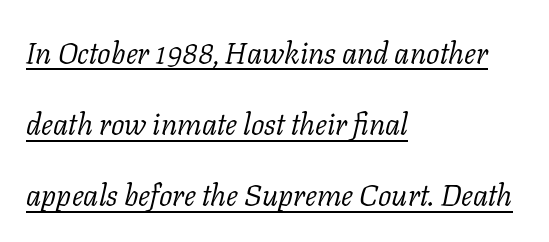
Caption: lettering with a line underneath. Compared with typical body copy, the letter spacing here is the same. This sample is left-justified, so line endings fall wherever the words run out. The rendering shows small feet on the letterforms — a serif design.
